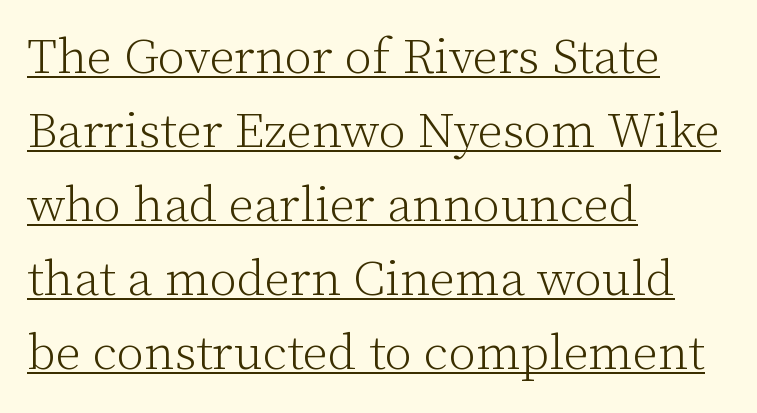
{"serif": "yes", "italic": "no", "bold": "no", "weight": "light", "width": "normal", "stroke_contrast": "low", "x_height": "medium", "monospaced": "no", "underline": "yes", "align": "left", "line_spacing": "normal", "line_spacing_ratio": 1.48, "letter_spacing": "normal", "letter_spacing_em": 0.0, "glyph_px": 50}
